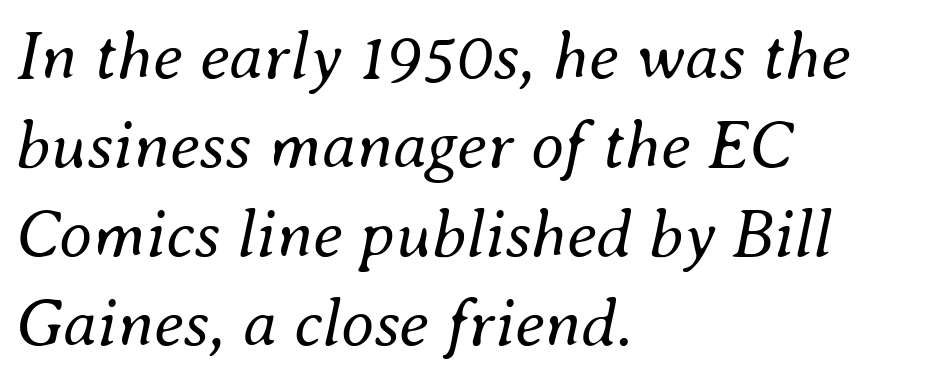
Q: Is the text bold? A: No.
Q: Is the text italic (slanted)? A: Yes, it leans right by about 8 degrees.
Q: Is the text underlined? A: No.
Q: How is the paragraph aligned? A: Left-aligned.
Q: Is the spacing between letters normal or unusually wide? A: Normal.
Q: Is the spacing between lines tight, normal or loose? A: Normal.
Q: Width (condensed, normal, or wide)? A: Normal.
Q: Stroke contrast? A: Medium.
Q: x-height? A: Small.
Q: Monospaced? A: No.
